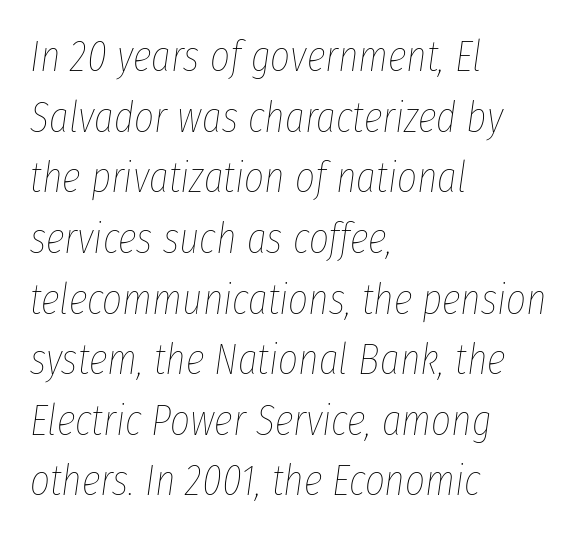
{"italic": "yes", "lean": "right", "slant_degrees": 8, "bold": "no", "weight": "thin", "width": "condensed", "stroke_contrast": "low", "x_height": "medium", "monospaced": "no", "underline": "no", "align": "left", "line_spacing": "normal", "line_spacing_ratio": 1.41, "letter_spacing": "normal", "letter_spacing_em": 0.0, "glyph_px": 43}
